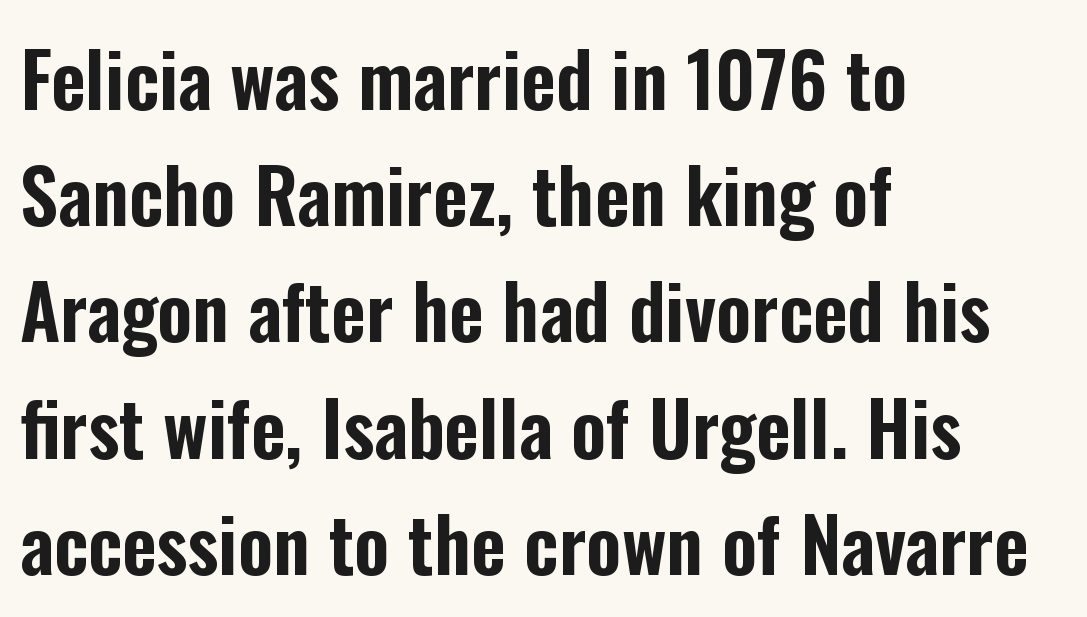
Note: no serifs on the glyphs. The paragraph has a hard left edge and a soft right edge. A normal amount of white space separates one row of letters from the next. What stands out about the letter spacing? Nothing — it is the standard amount.
